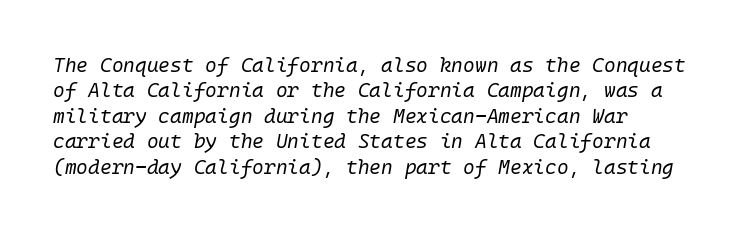
{"italic": "yes", "lean": "right", "slant_degrees": 10, "bold": "no", "underline": "no", "align": "left", "line_spacing": "normal", "line_spacing_ratio": 1.27, "letter_spacing": "normal", "letter_spacing_em": 0.0, "glyph_px": 20}
